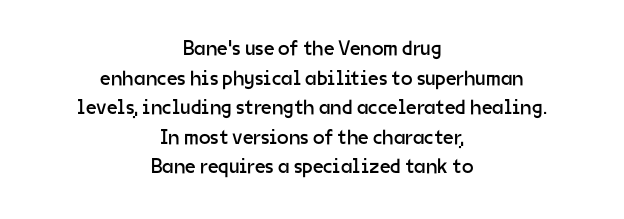
The image shows 21 px text type, upright; set centered, normal line spacing (1.41x), normal letter spacing, not underlined.
